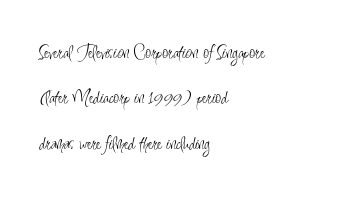
Q: Is the text bold? A: No.
Q: Is the text underlined? A: No.
Q: How is the paragraph aligned? A: Left-aligned.
Q: Is the spacing between letters normal or unusually wide? A: Normal.
Q: Is the spacing between lines tight, normal or loose? A: Loose.
